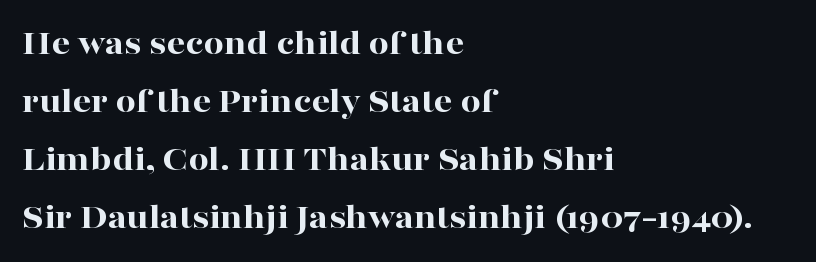
The image shows 36 px bold, wide serif type, upright; set left-aligned, normal line spacing (1.61x), normal letter spacing, not underlined; high stroke contrast and a medium x-height.
